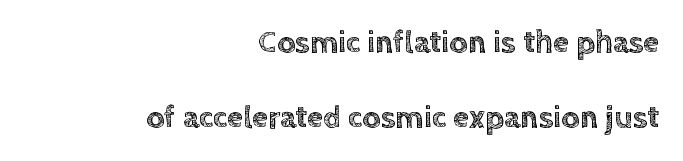
The image shows 32 px text type, upright; set right-aligned, loose line spacing (2.34x), normal letter spacing, not underlined; a large x-height.
